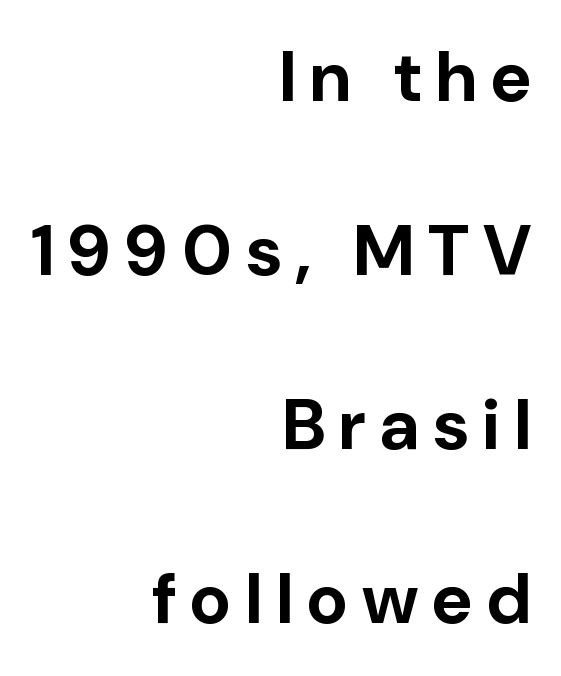
Designer's note — italics off, roman on. In CSS terms this would be text-align: right. The passage shown is typeset with a sans-serif family. This block would shrink considerably if given ordinary leading; it's expanded now. The characters look thick and weighty, a clear bold.
